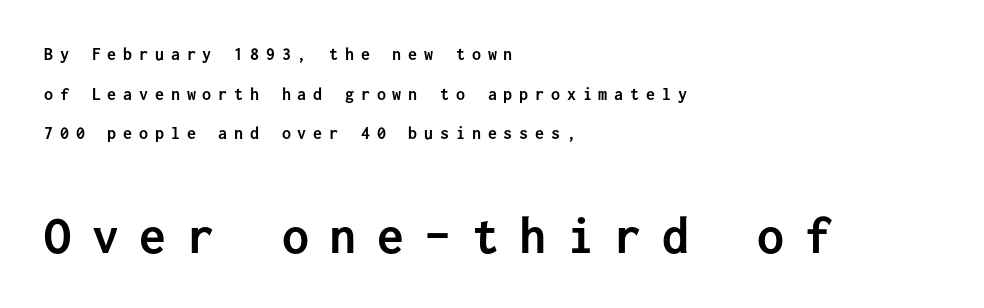
The image shows 54 px semibold sans-serif type, upright, monospaced; set left-aligned, loose line spacing (2.2x), unusually wide letter spacing (+0.38 em), not underlined; the second (bottom) block is 3.0x larger; low stroke contrast and a medium x-height.
